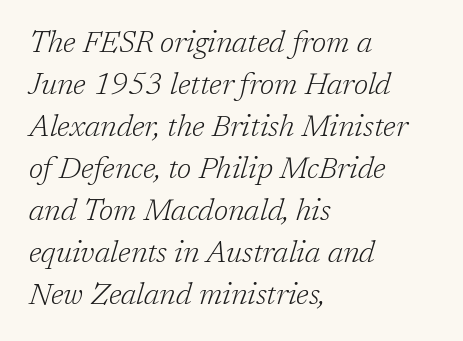
Q: Is the text bold? A: No.
Q: Is the text italic (slanted)? A: Yes, it leans right by about 17 degrees.
Q: Is the typeface a serif or a sans-serif typeface? A: Serif.
Q: Is the text underlined? A: No.
Q: How is the paragraph aligned? A: Left-aligned.
Q: Is the spacing between letters normal or unusually wide? A: Normal.
Q: Is the spacing between lines tight, normal or loose? A: Normal.
Q: Width (condensed, normal, or wide)? A: Normal.
Q: Stroke contrast? A: Low.
Q: x-height? A: Medium.
Q: Monospaced? A: No.
